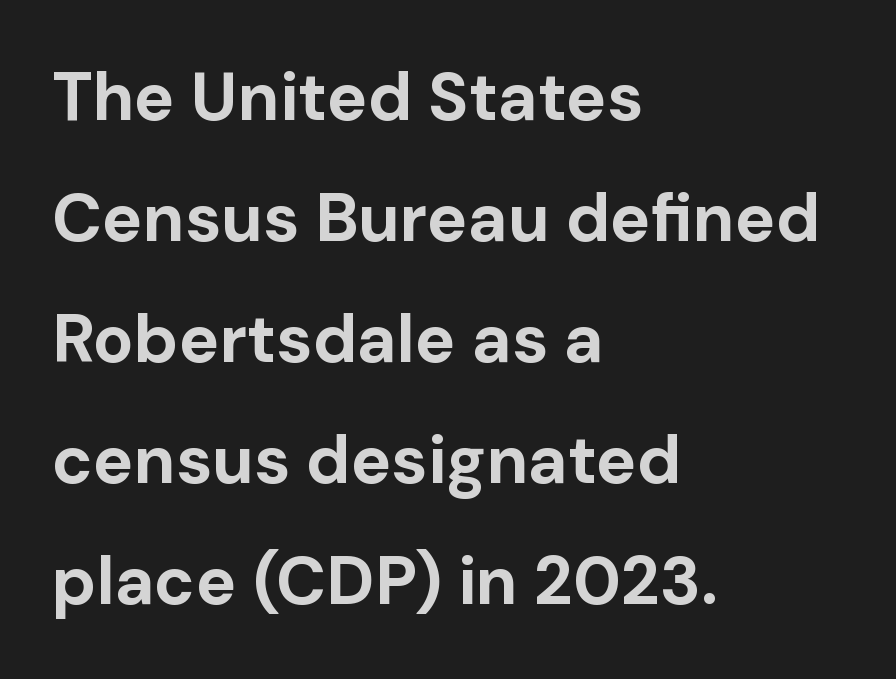
Students, this is bold: see how much ink each stroke carries. All the whitespace from short lines collects on the right. Here the designer chose a conventional face with non-uniform glyph widths. The foot of each line stays bare and open. Does extra space separate the letters? No, they use regular spacing. A typesetter would mark this as roman, not italic.
